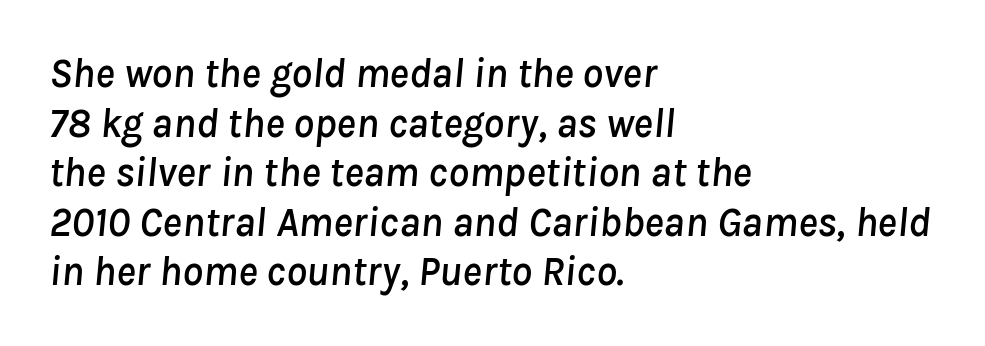
{"italic": "yes", "lean": "right", "slant_degrees": 8, "width": "normal", "stroke_contrast": "low", "x_height": "medium", "monospaced": "no", "underline": "no", "align": "left", "line_spacing_ratio": 1.21, "letter_spacing": "normal", "letter_spacing_em": 0.0, "glyph_px": 41}
